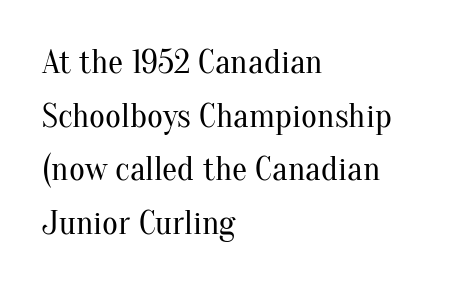
Does extra space separate the letters? No, they use regular spacing. Does the copy run flush right? No — it runs flush left. Type without underlining. Ascenders rise straight up at ninety degrees. This sample has the flowing, uneven cadence of proportional lettering.
